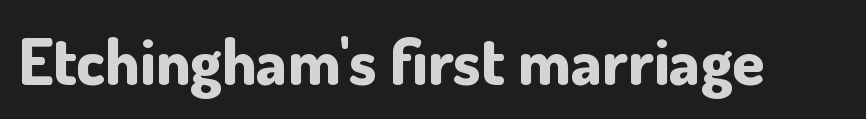
{"serif": "no", "italic": "no", "bold": "yes", "weight": "bold", "width": "normal", "stroke_contrast": "low", "x_height": "small", "monospaced": "no", "underline": "no", "letter_spacing": "normal", "letter_spacing_em": 0.0, "glyph_px": 65}
